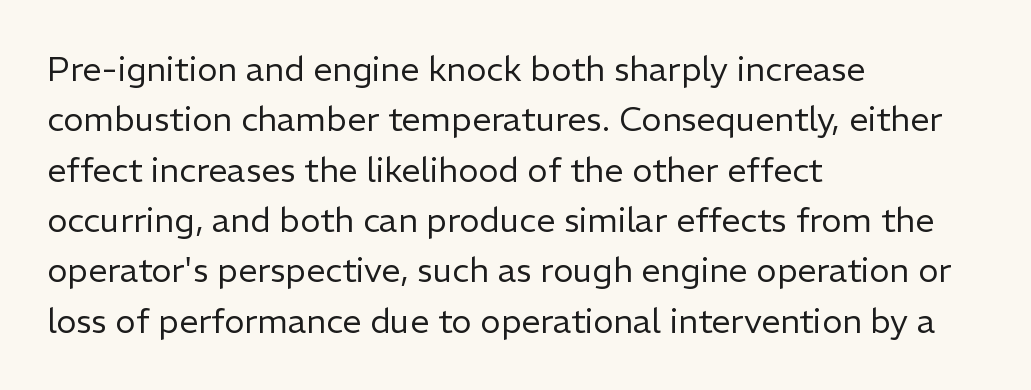
The image shows 34 px regular-weight sans-serif type, upright; set left-aligned, normal line spacing (1.48x), normal letter spacing, not underlined; low stroke contrast and a medium x-height.
